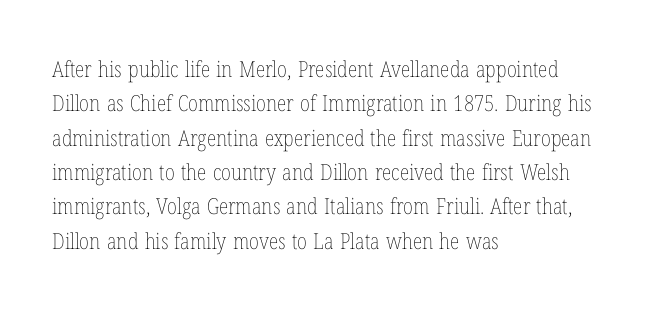
Q: Is the text bold? A: No.
Q: Is the text italic (slanted)? A: No, it is upright.
Q: Is the text underlined? A: No.
Q: How is the paragraph aligned? A: Left-aligned.
Q: Is the spacing between letters normal or unusually wide? A: Normal.
Q: Is the spacing between lines tight, normal or loose? A: Normal.
